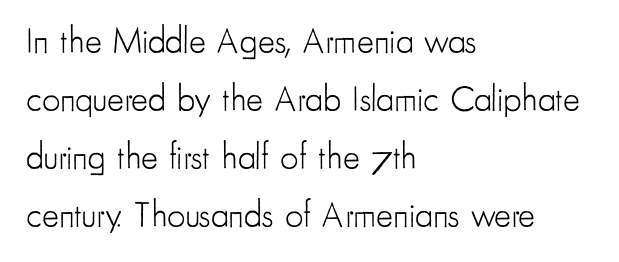
Q: Is the text bold? A: No.
Q: Is the text italic (slanted)? A: No, it is upright.
Q: Is the typeface a serif or a sans-serif typeface? A: Sans-serif.
Q: Is the text underlined? A: No.
Q: How is the paragraph aligned? A: Left-aligned.
Q: Is the spacing between letters normal or unusually wide? A: Normal.
Q: Is the spacing between lines tight, normal or loose? A: Normal.
Q: Width (condensed, normal, or wide)? A: Condensed.
Q: Stroke contrast? A: Low.
Q: x-height? A: Small.
Q: Monospaced? A: No.
